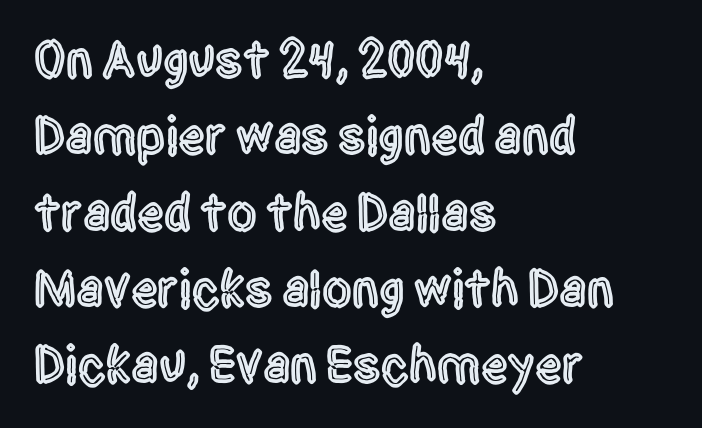
The image shows 53 px condensed sans-serif type, upright; set left-aligned, normal line spacing (1.44x), normal letter spacing, not underlined; a large x-height.
